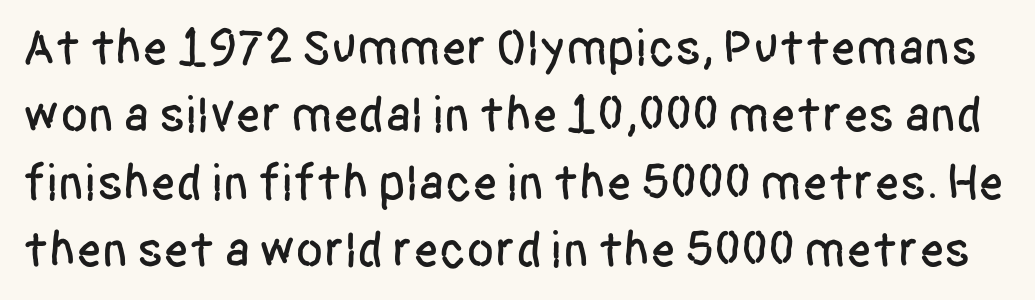
The type family on display is of the sans-serif kind. Varying glyph widths throughout — classic text-font behaviour. The specimen reads as upright at a glance. The horizontal fit of the characters is conventional and even.
